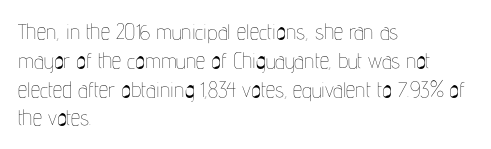
Each new line begins a customary step beneath the previous one. Stems here are at most as thick as an everyday book face. Words appear dense and cohesive because spacing is normal. Descenders hang freely into open space. The axis of the letterforms is exactly vertical.
